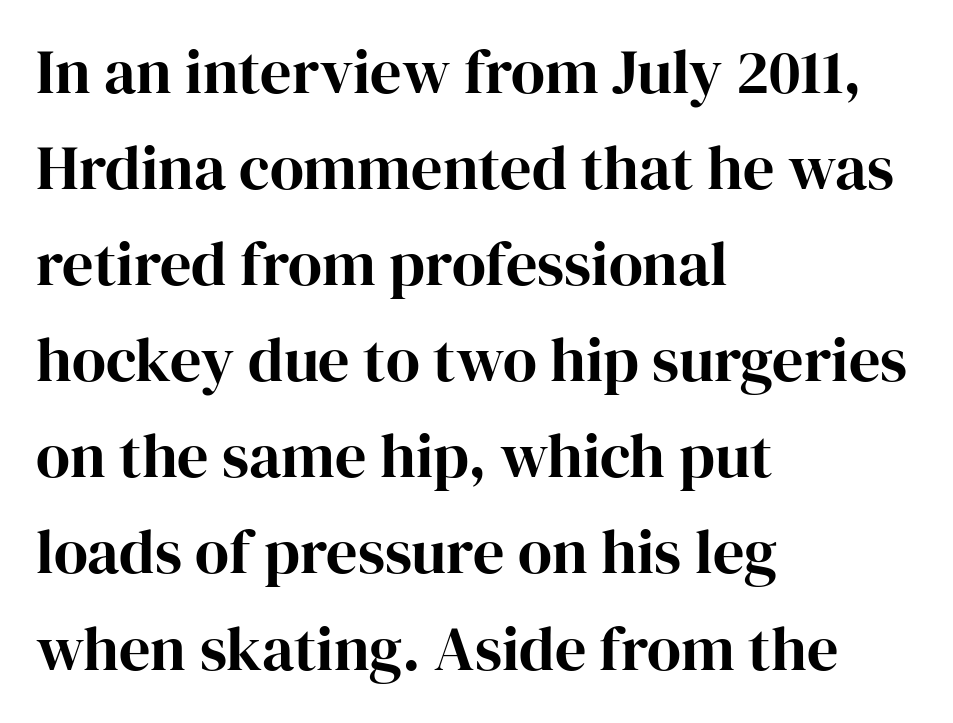
{"serif": "yes", "italic": "no", "width": "normal", "stroke_contrast": "high", "x_height": "medium", "monospaced": "no", "underline": "no", "align": "left", "line_spacing": "normal", "line_spacing_ratio": 1.55, "letter_spacing": "normal", "letter_spacing_em": 0.0, "glyph_px": 62}
